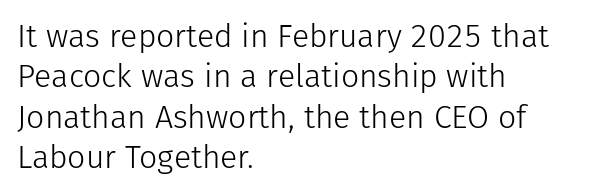
{"serif": "no", "italic": "no", "bold": "no", "weight": "light", "width": "normal", "stroke_contrast": "low", "x_height": "medium", "monospaced": "no", "underline": "no", "align": "left", "line_spacing": "normal", "line_spacing_ratio": 1.26, "letter_spacing": "normal", "letter_spacing_em": 0.0, "glyph_px": 32}
